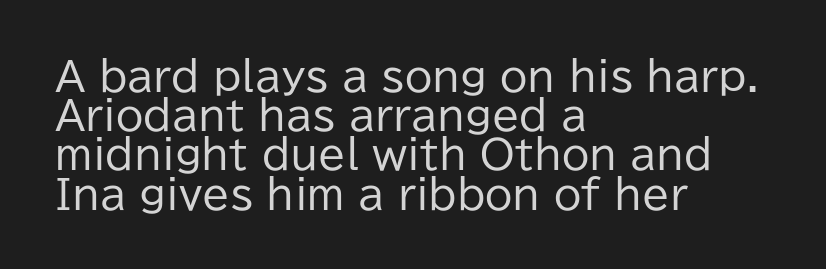
Q: Is the text bold? A: No.
Q: Is the text italic (slanted)? A: No, it is upright.
Q: Is the typeface a serif or a sans-serif typeface? A: Sans-serif.
Q: Is the text underlined? A: No.
Q: How is the paragraph aligned? A: Left-aligned.
Q: Is the spacing between letters normal or unusually wide? A: Normal.
Q: Is the spacing between lines tight, normal or loose? A: Tight.
Q: Width (condensed, normal, or wide)? A: Normal.
Q: Stroke contrast? A: Low.
Q: x-height? A: Medium.
Q: Monospaced? A: No.
